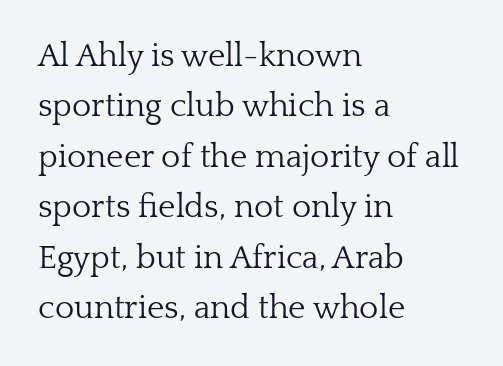
Q: Is the text bold? A: No.
Q: Is the text italic (slanted)? A: No, it is upright.
Q: Is the typeface a serif or a sans-serif typeface? A: Serif.
Q: Is the text underlined? A: No.
Q: How is the paragraph aligned? A: Left-aligned.
Q: Is the spacing between letters normal or unusually wide? A: Normal.
Q: Is the spacing between lines tight, normal or loose? A: Normal.
Q: Width (condensed, normal, or wide)? A: Normal.
Q: Stroke contrast? A: Low.
Q: x-height? A: Medium.
Q: Monospaced? A: No.
